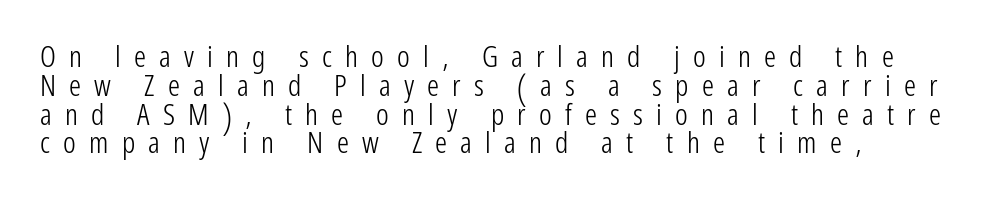
The image shows 30 px light, condensed sans-serif type, upright; set left-aligned, tight line spacing (0.96x), unusually wide letter spacing (+0.44 em), not underlined; low stroke contrast and a medium x-height.
